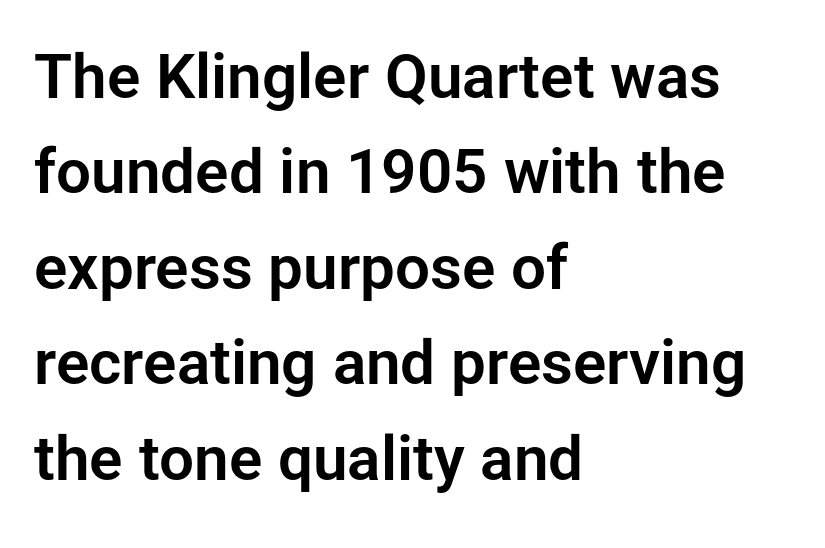
Q: Is the text italic (slanted)? A: No, it is upright.
Q: Is the typeface a serif or a sans-serif typeface? A: Sans-serif.
Q: Is the text underlined? A: No.
Q: How is the paragraph aligned? A: Left-aligned.
Q: Is the spacing between letters normal or unusually wide? A: Normal.
Q: Is the spacing between lines tight, normal or loose? A: Normal.
Q: Width (condensed, normal, or wide)? A: Normal.
Q: Stroke contrast? A: Low.
Q: x-height? A: Medium.
Q: Monospaced? A: No.
